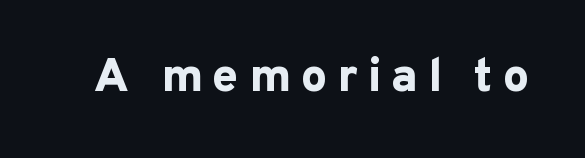
Character widths vary here, with narrow letters taking less room than wide ones. Each letter's strokes conclude bluntly, with no projecting serifs. Unmarked baselines from the first word to the last. Strong, thick strokes mark this as bold type. What stands out about the letter spacing? Its width — letters are far apart.
